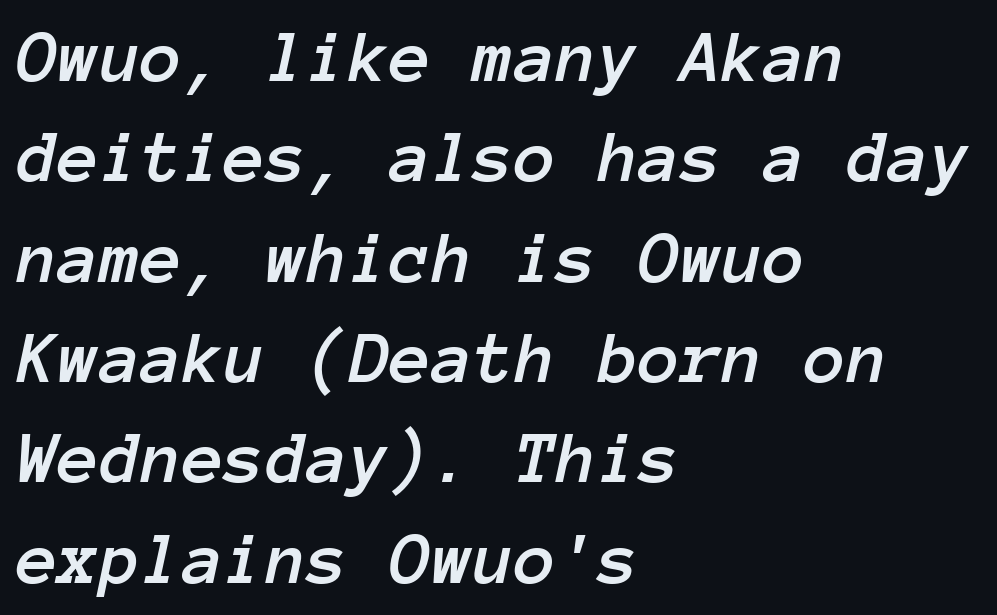
Quick note: italic. Reading down the column, the eye jumps a familiar distance to each next line. Look at the tracking — it's just the regular setting, nothing added. The zone under the glyphs is completely vacant. Here the designer chose a console-style face with uniform glyph widths. A classic flush-left, rag-right setting is used for this passage.
